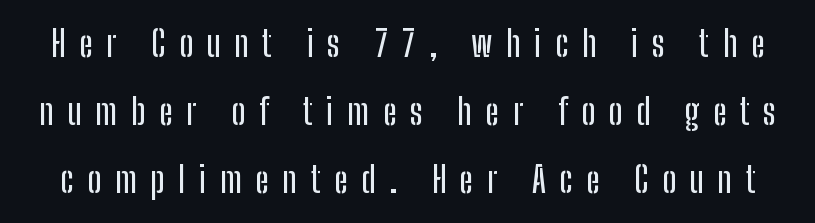
Q: Is the text italic (slanted)? A: No, it is upright.
Q: Is the typeface a serif or a sans-serif typeface? A: Sans-serif.
Q: Is the text underlined? A: No.
Q: Is the spacing between letters normal or unusually wide? A: Unusually wide.
Q: Width (condensed, normal, or wide)? A: Condensed.
Q: Stroke contrast? A: Low.
Q: x-height? A: Medium.
Q: Monospaced? A: No.
